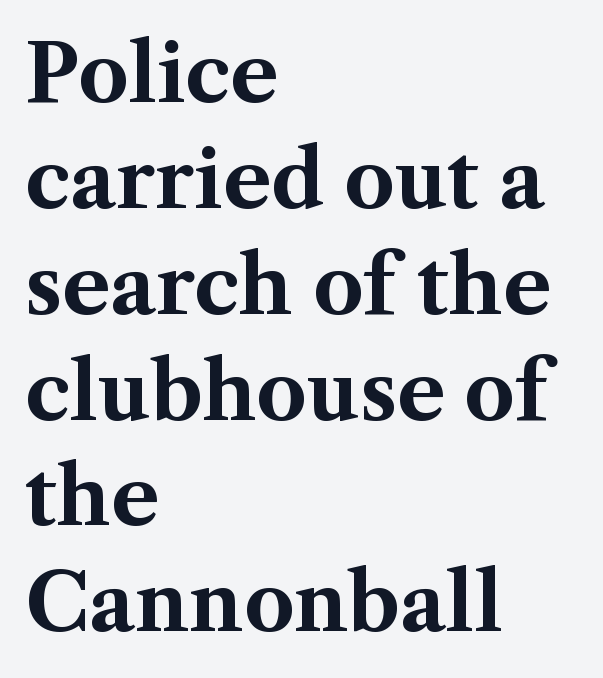
The image shows 79 px bold serif type, upright; set left-aligned, normal line spacing (1.34x), normal letter spacing, not underlined; medium stroke contrast and a medium x-height.
